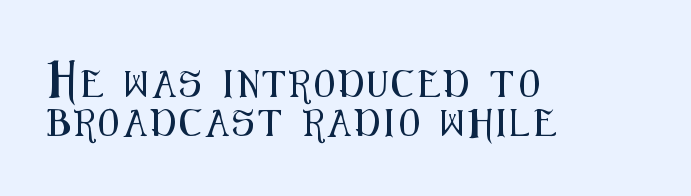
Q: Is the text italic (slanted)? A: No, it is upright.
Q: Is the text underlined? A: No.
Q: How is the paragraph aligned? A: Left-aligned.
Q: Is the spacing between lines tight, normal or loose? A: Normal.
